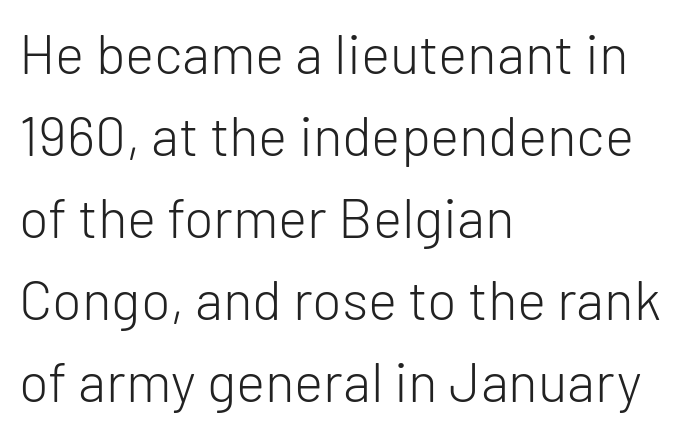
Type style note: lacks serifs. Standard letterfit; no display-style spreading of the glyphs. The space between consecutive lines is moderate. The passage shown is typed in a proportional face where columns would drift. The ragged edge is on the right, which tells us the setting is flush left.
